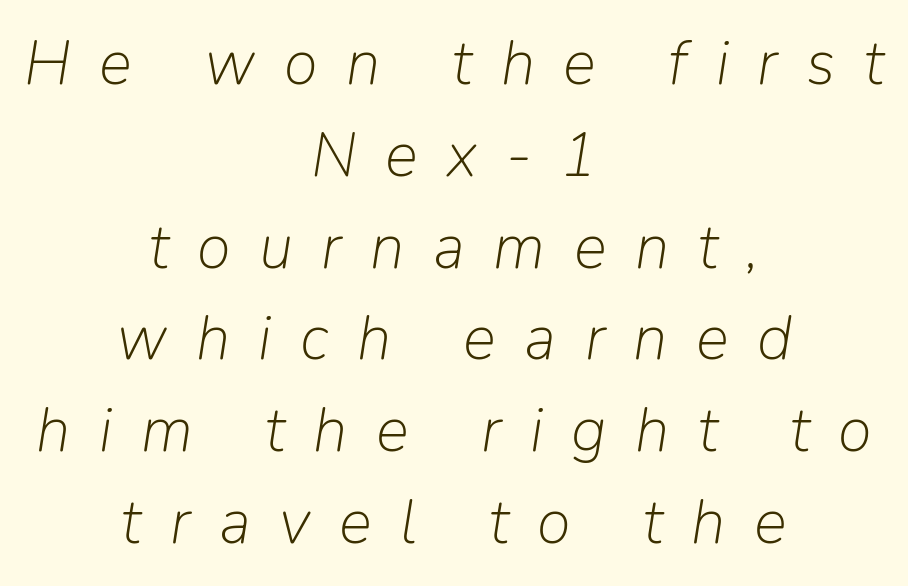
{"italic": "yes", "lean": "right", "slant_degrees": 9, "bold": "no", "weight": "light", "width": "normal", "stroke_contrast": "low", "x_height": "medium", "monospaced": "no", "underline": "no", "align": "center", "line_spacing": "normal", "line_spacing_ratio": 1.48, "letter_spacing": "wide", "letter_spacing_em": 0.46, "glyph_px": 62}
